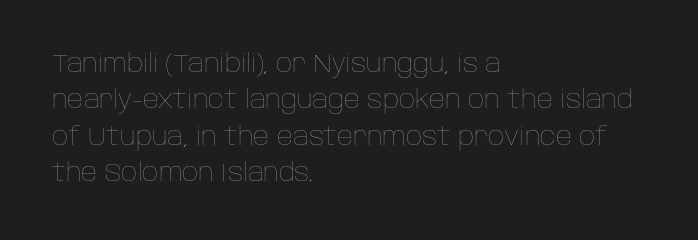
The image shows 25 px text type, upright; set left-aligned, normal line spacing (1.46x), normal letter spacing, not underlined.
